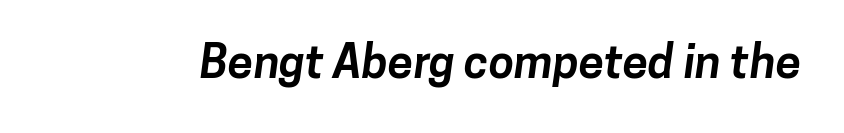
Q: Is the text bold? A: Yes.
Q: Is the typeface a serif or a sans-serif typeface? A: Sans-serif.
Q: Is the text underlined? A: No.
Q: Is the spacing between letters normal or unusually wide? A: Normal.
Q: Width (condensed, normal, or wide)? A: Normal.
Q: Stroke contrast? A: Low.
Q: x-height? A: Medium.
Q: Monospaced? A: No.
